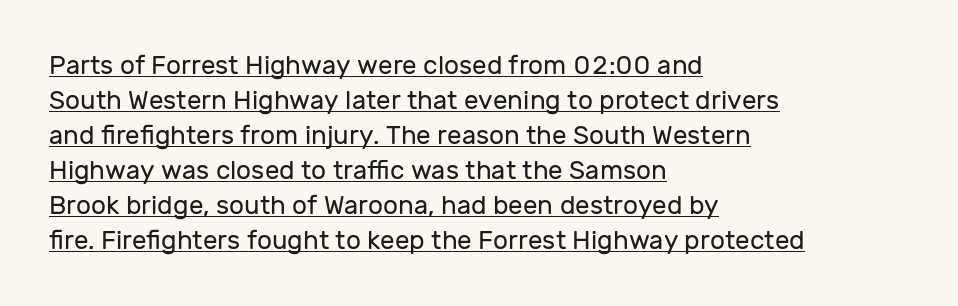
The image shows 26 px text type, upright; set left-aligned, normal line spacing (1.35x), normal letter spacing, underlined.
